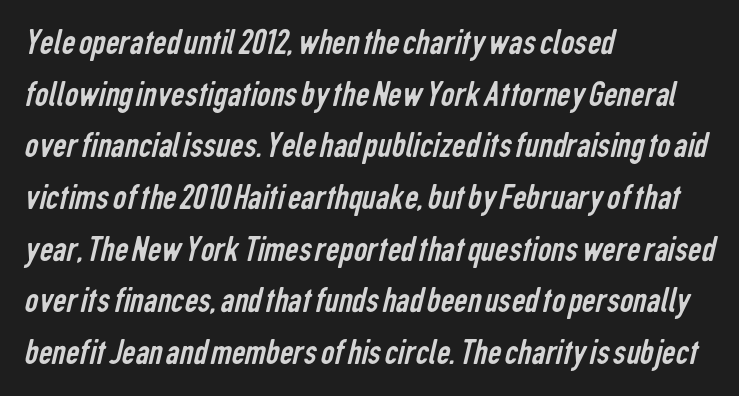
{"serif": "no", "bold": "no", "weight": "regular", "width": "condensed", "stroke_contrast": "low", "x_height": "medium", "monospaced": "no", "underline": "no", "align": "left", "line_spacing": "normal", "line_spacing_ratio": 1.36, "letter_spacing": "normal", "letter_spacing_em": 0.0, "glyph_px": 38}
